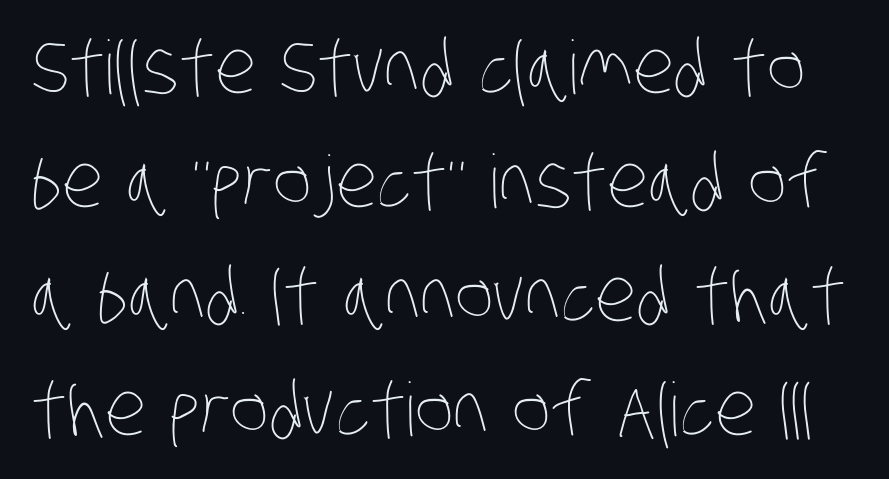
The image shows 74 px thin, condensed type; set normal line spacing (1.54x), normal letter spacing, not underlined; low stroke contrast and a large x-height.
